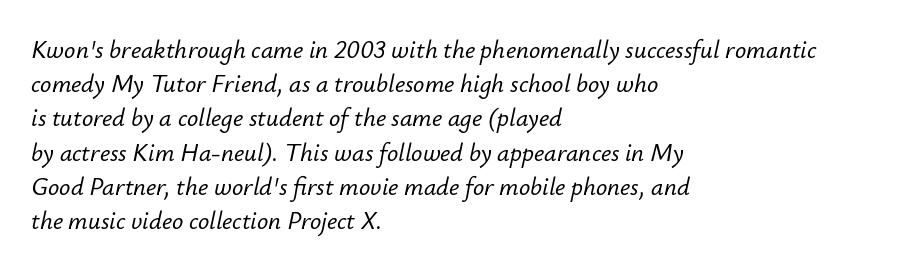
The text block is weighted toward the left margin, trailing off unevenly rightward. The space directly below the letters is spotless. What stands out about the letter spacing? Nothing — it is the standard amount. Compared with typical paragraphs, the rows here are spaced about the same. Italic: yes, the glyphs are oblique.
